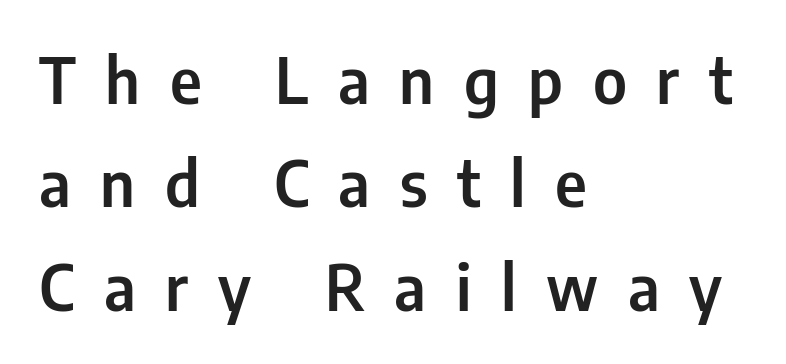
{"serif": "no", "italic": "no", "width": "condensed", "stroke_contrast": "low", "x_height": "medium", "monospaced": "no", "underline": "no", "align": "left", "line_spacing": "normal", "line_spacing_ratio": 1.64, "letter_spacing": "wide", "letter_spacing_em": 0.47, "glyph_px": 63}
